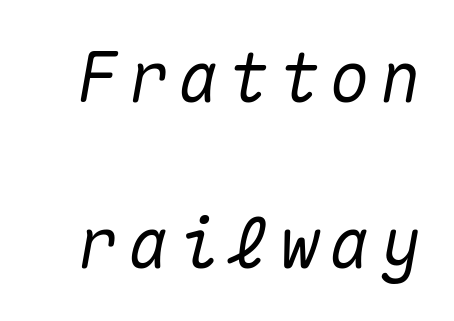
Widely set lines give the paragraph a tall, airy silhouette. Does the lettering tilt? It does — this is italic. The letters march in equal steps, a hallmark of fixed-pitch type. Nobody drew a line under any word here.
